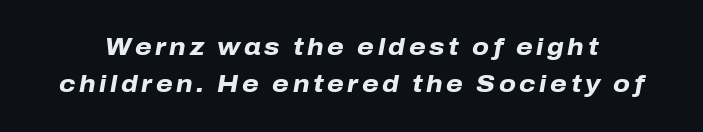
The image shows 24 px bold type, italic (leaning right); set normal line spacing (1.56x), not underlined.
